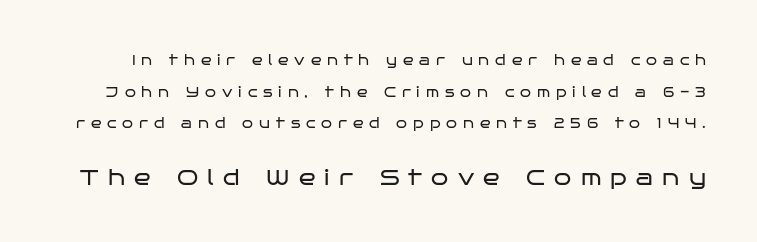
A typesetter would call this heavily tracked-out type. In terms of posture, this sample is upright. No extra ink here — the face is not bold. The specimen omits any rule beneath the text block's lines.
